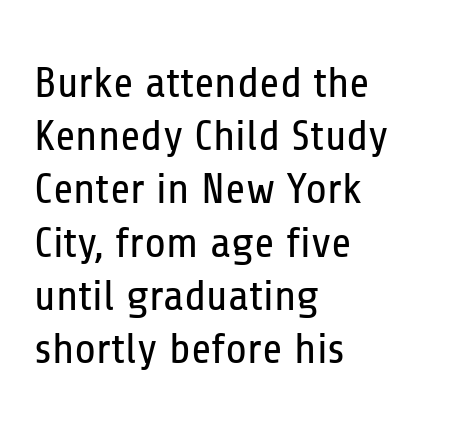
Q: Is the text bold? A: No.
Q: Is the text italic (slanted)? A: No, it is upright.
Q: Is the typeface a serif or a sans-serif typeface? A: Sans-serif.
Q: Is the text underlined? A: No.
Q: How is the paragraph aligned? A: Left-aligned.
Q: Is the spacing between letters normal or unusually wide? A: Normal.
Q: Width (condensed, normal, or wide)? A: Condensed.
Q: Stroke contrast? A: Low.
Q: x-height? A: Medium.
Q: Monospaced? A: No.
